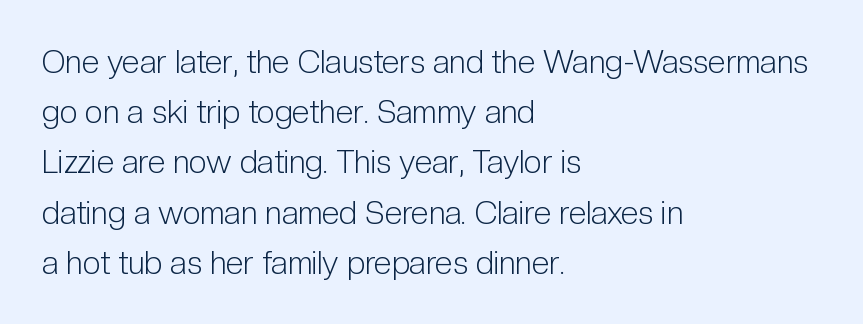
Q: Is the text bold? A: No.
Q: Is the text italic (slanted)? A: No, it is upright.
Q: Is the typeface a serif or a sans-serif typeface? A: Sans-serif.
Q: Is the text underlined? A: No.
Q: How is the paragraph aligned? A: Left-aligned.
Q: Is the spacing between letters normal or unusually wide? A: Normal.
Q: Is the spacing between lines tight, normal or loose? A: Normal.
Q: Width (condensed, normal, or wide)? A: Condensed.
Q: Stroke contrast? A: Low.
Q: x-height? A: Medium.
Q: Monospaced? A: No.
